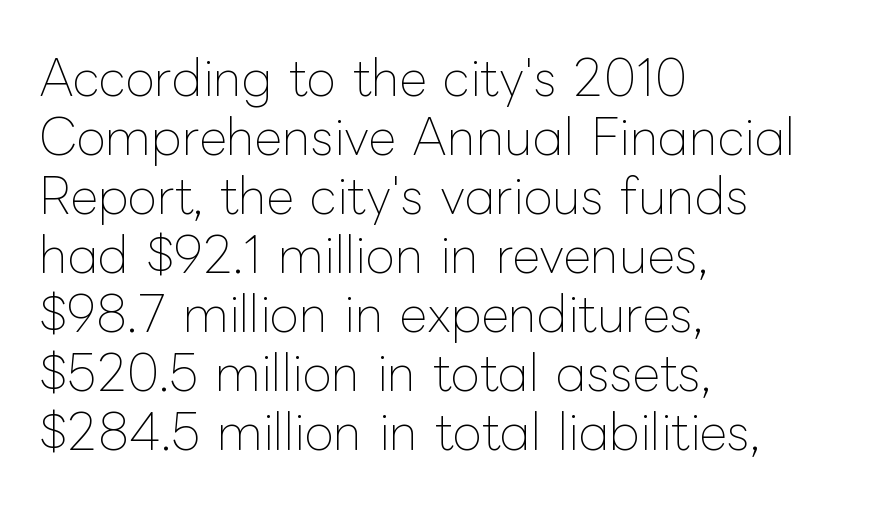
{"italic": "no", "bold": "no", "weight": "thin", "width": "normal", "stroke_contrast": "low", "x_height": "medium", "monospaced": "no", "underline": "no", "align": "left", "line_spacing_ratio": 1.23, "letter_spacing": "normal", "letter_spacing_em": 0.0, "glyph_px": 48}
